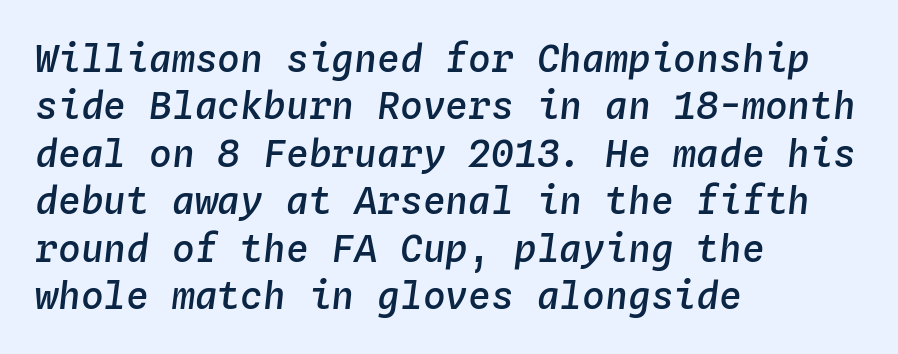
{"italic": "yes", "lean": "right", "slant_degrees": 4, "bold": "semi", "weight": "semibold", "width": "normal", "stroke_contrast": "low", "x_height": "medium", "monospaced": "yes", "underline": "no", "align": "left", "line_spacing": "normal", "line_spacing_ratio": 1.25, "letter_spacing": "normal", "letter_spacing_em": 0.0, "glyph_px": 38}
